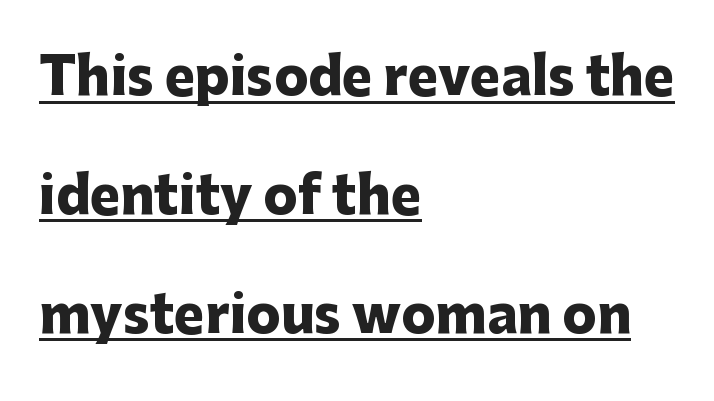
The image shows 51 px heavy sans-serif type, upright; set left-aligned, loose line spacing (2.33x), normal letter spacing, underlined; low stroke contrast and a medium x-height.
